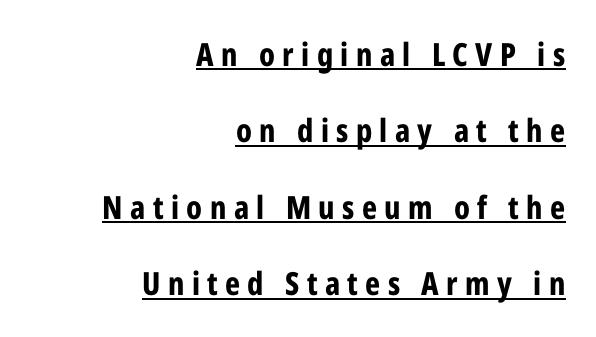
Heavy-handed strokes throughout: this text is bold. Ordinary non-slanted type is in use. In terms of letterform style, serifs are entirely absent. How are the letters spaced? Widely, with obvious added tracking.
